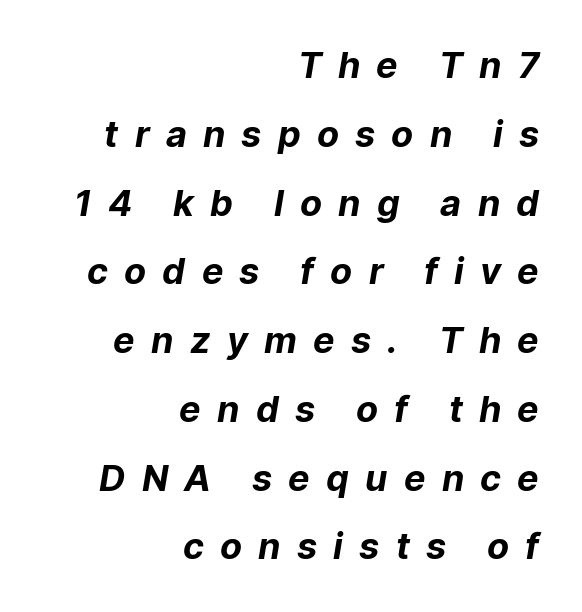
{"serif": "no", "bold": "yes", "weight": "bold", "width": "normal", "stroke_contrast": "low", "x_height": "medium", "monospaced": "no", "underline": "no", "align": "right", "line_spacing": "loose", "line_spacing_ratio": 1.91, "letter_spacing": "wide", "letter_spacing_em": 0.45, "glyph_px": 36}
